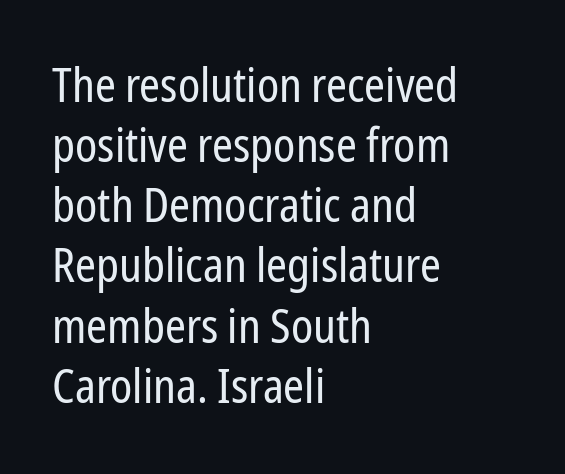
The image shows 47 px regular-weight, condensed sans-serif type, upright; set left-aligned, normal line spacing (1.28x), normal letter spacing, not underlined; low stroke contrast and a medium x-height.
